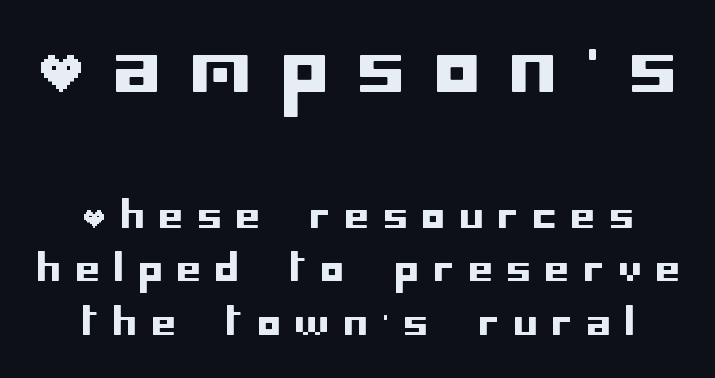
{"serif": "no", "italic": "no", "width": "normal", "stroke_contrast": "low", "x_height": "large", "underline": "no", "align": "center", "line_spacing": "normal", "line_spacing_ratio": 1.4, "letter_spacing": "wide", "letter_spacing_em": 0.39, "larger_block": "first", "size_ratio": 2.0, "glyph_px": 76}
